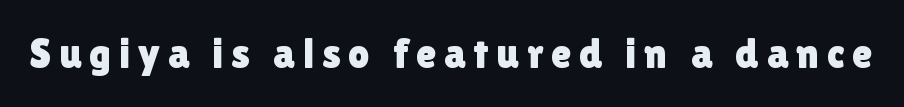
The image shows 42 px sans-serif type, upright; set not underlined; low stroke contrast and a medium x-height.
